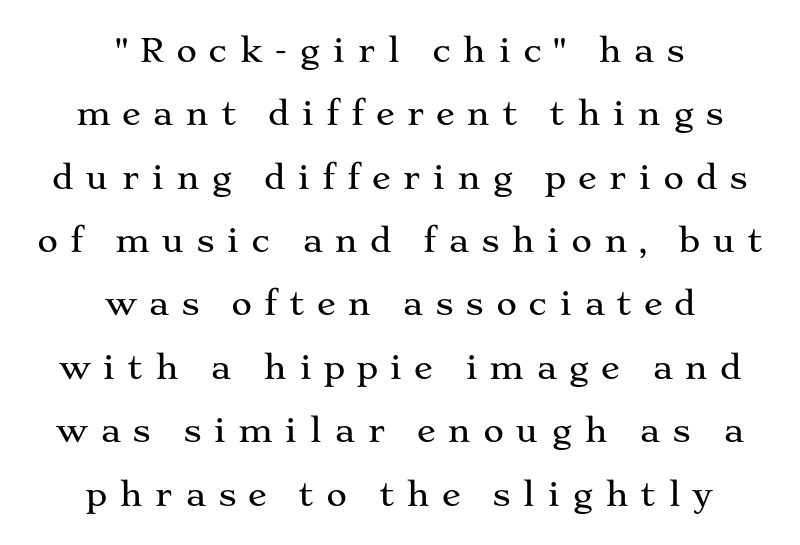
The image shows 32 px wide serif type, upright; set centered, loose line spacing (1.98x), unusually wide letter spacing (+0.36 em), not underlined; medium stroke contrast and a medium x-height.
